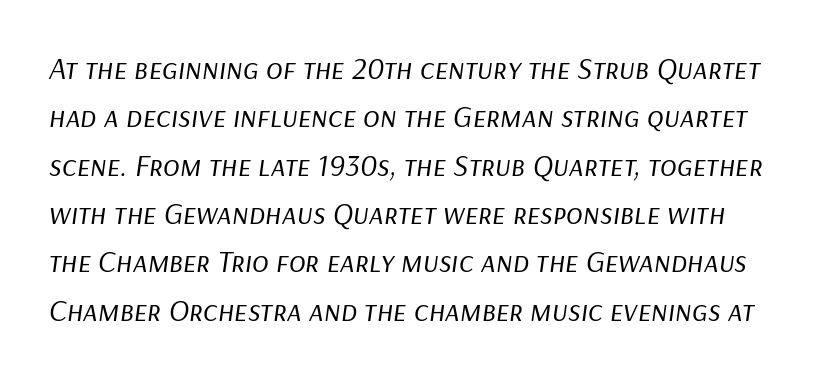
Q: Is the text bold? A: No.
Q: Is the text italic (slanted)? A: Yes, it leans right by about 9 degrees.
Q: Is the text underlined? A: No.
Q: Is the spacing between letters normal or unusually wide? A: Normal.
Q: Is the spacing between lines tight, normal or loose? A: Normal.
Q: Width (condensed, normal, or wide)? A: Normal.
Q: Stroke contrast? A: Low.
Q: x-height? A: Medium.
Q: Monospaced? A: No.
